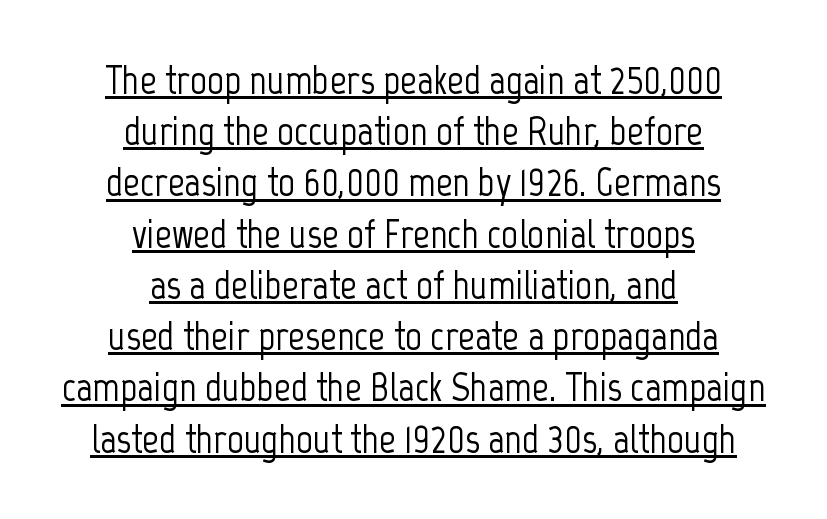
Q: Is the text italic (slanted)? A: No, it is upright.
Q: Is the typeface a serif or a sans-serif typeface? A: Sans-serif.
Q: Is the text underlined? A: Yes.
Q: How is the paragraph aligned? A: Centered.
Q: Is the spacing between letters normal or unusually wide? A: Normal.
Q: Is the spacing between lines tight, normal or loose? A: Normal.
Q: Width (condensed, normal, or wide)? A: Condensed.
Q: Stroke contrast? A: Low.
Q: x-height? A: Medium.
Q: Monospaced? A: No.
